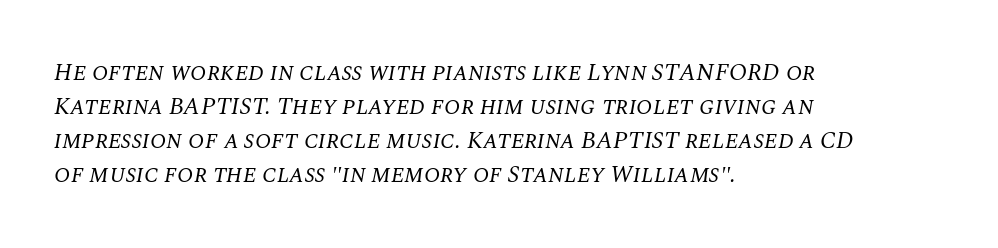
The image shows 24 px text type, italic (leaning right); set left-aligned, normal line spacing (1.41x), normal letter spacing, not underlined.
